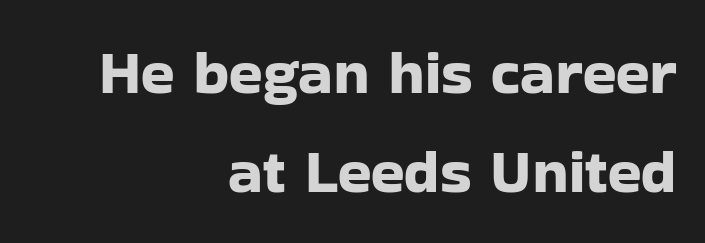
{"serif": "no", "italic": "no", "width": "normal", "stroke_contrast": "low", "x_height": "medium", "monospaced": "no", "underline": "no", "align": "right", "line_spacing": "normal", "line_spacing_ratio": 1.59, "letter_spacing": "normal", "letter_spacing_em": 0.0, "glyph_px": 62}
